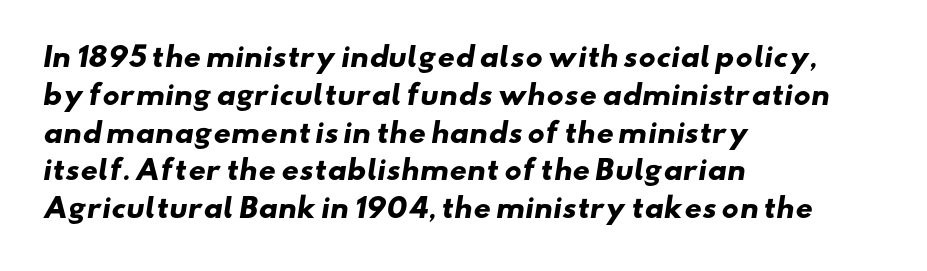
The image shows 27 px bold type; set left-aligned, normal line spacing (1.4x), normal letter spacing, not underlined.
